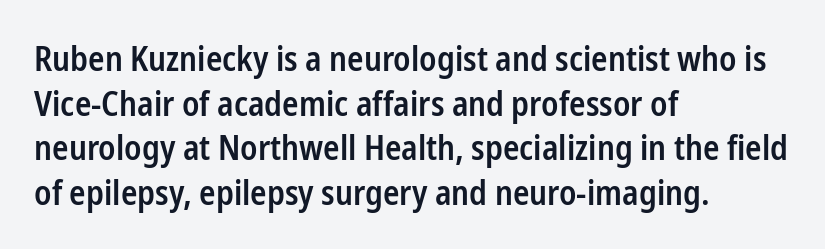
{"serif": "no", "italic": "no", "bold": "semi", "weight": "semibold", "width": "condensed", "stroke_contrast": "low", "x_height": "medium", "monospaced": "no", "underline": "no", "align": "left", "line_spacing": "normal", "line_spacing_ratio": 1.31, "letter_spacing": "normal", "letter_spacing_em": 0.0, "glyph_px": 34}
